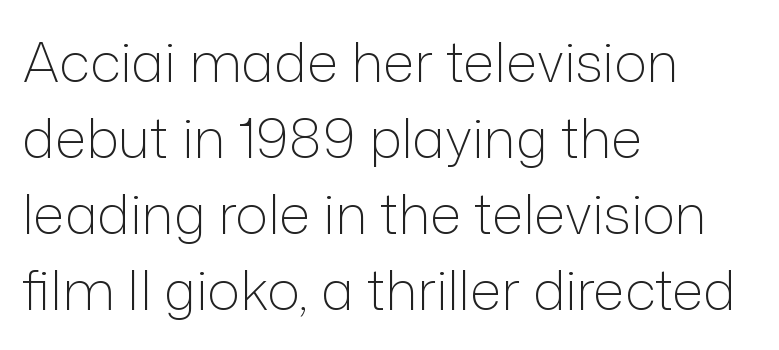
Vertical stems look standard width or narrower in stroke. Compared with typical body copy, the letter spacing here is the same. Has an underline been added? It has not. Casual observation: everything's shoved over to the left. Think of a printed novel: that variable character pitch is what you see here. In terms of leading, this rendering sits right in the middle.
